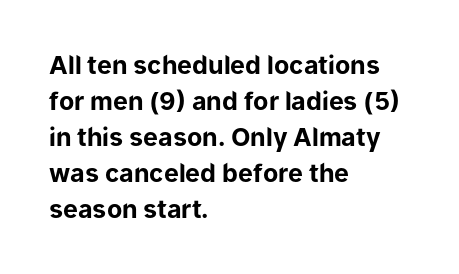
Q: Is the text bold? A: Yes.
Q: Is the text italic (slanted)? A: No, it is upright.
Q: Is the text underlined? A: No.
Q: How is the paragraph aligned? A: Left-aligned.
Q: Is the spacing between letters normal or unusually wide? A: Normal.
Q: Is the spacing between lines tight, normal or loose? A: Normal.
